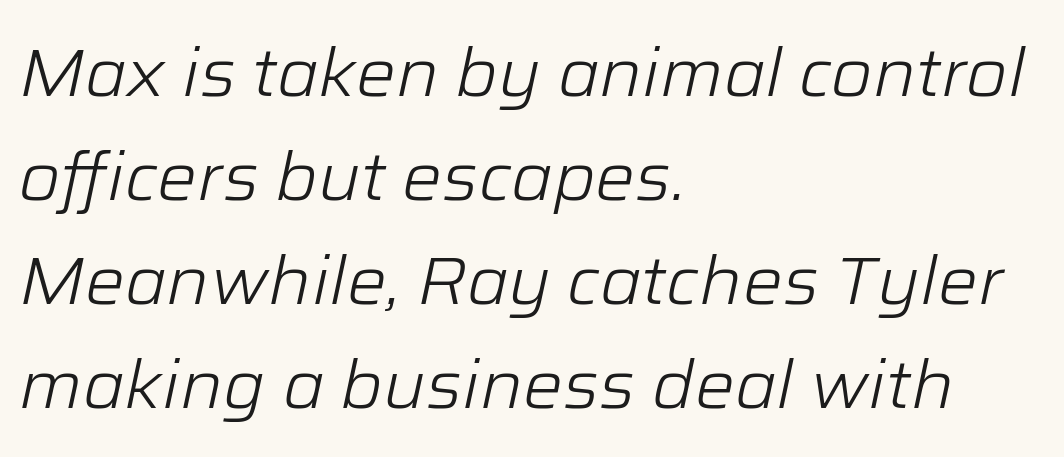
{"italic": "yes", "lean": "right", "slant_degrees": 12, "bold": "no", "weight": "light", "width": "normal", "stroke_contrast": "low", "x_height": "medium", "monospaced": "no", "underline": "no", "align": "left", "line_spacing": "normal", "line_spacing_ratio": 1.55, "letter_spacing": "normal", "letter_spacing_em": 0.0, "glyph_px": 67}
